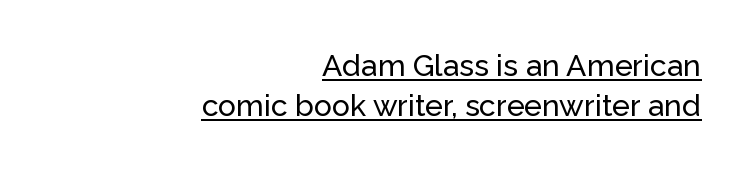
The type sits square on the baseline with zero lean. Words appear dense and cohesive because spacing is normal. Notice how the passage keeps a crisp vertical edge on the right only. Underlining? Definitely there. Looks like regular typesetting: each glyph gets only the width it needs.
